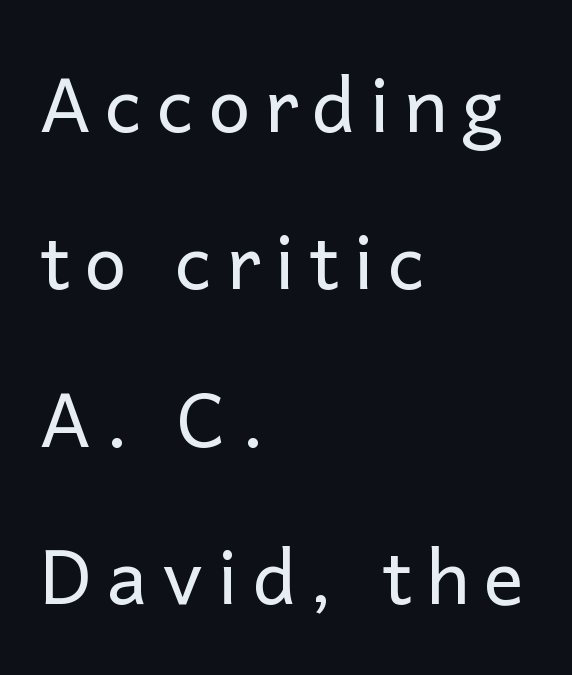
Q: Is the text bold? A: No.
Q: Is the text italic (slanted)? A: No, it is upright.
Q: Is the typeface a serif or a sans-serif typeface? A: Sans-serif.
Q: Is the text underlined? A: No.
Q: How is the paragraph aligned? A: Left-aligned.
Q: Is the spacing between lines tight, normal or loose? A: Loose.
Q: Width (condensed, normal, or wide)? A: Normal.
Q: Stroke contrast? A: Low.
Q: x-height? A: Medium.
Q: Monospaced? A: No.
